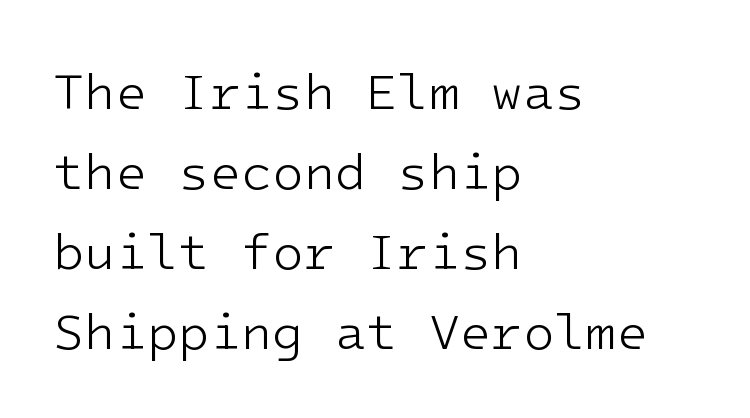
The image shows 51 px light sans-serif type, upright, monospaced; set left-aligned, normal line spacing (1.57x), normal letter spacing, not underlined; low stroke contrast and a medium x-height.
